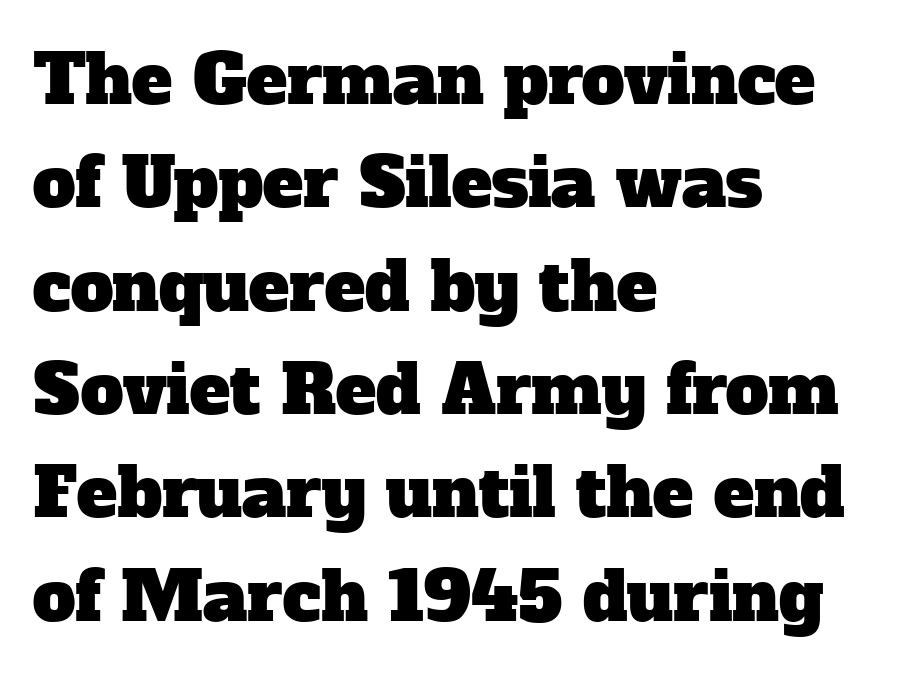
{"serif": "yes", "width": "normal", "stroke_contrast": "low", "x_height": "medium", "monospaced": "no", "underline": "no", "align": "left", "line_spacing": "normal", "line_spacing_ratio": 1.52, "letter_spacing": "normal", "letter_spacing_em": 0.0, "glyph_px": 68}
